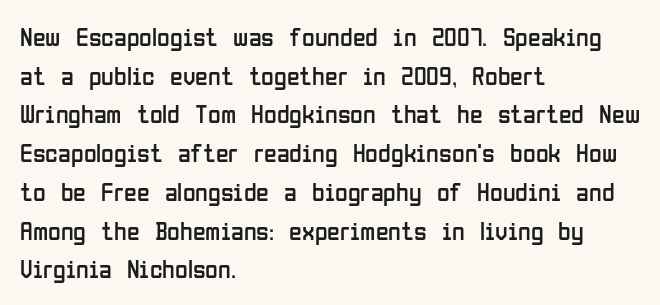
{"italic": "no", "bold": "no", "underline": "no", "align": "left", "line_spacing": "normal", "line_spacing_ratio": 1.49, "letter_spacing": "normal", "letter_spacing_em": 0.0, "glyph_px": 26}
